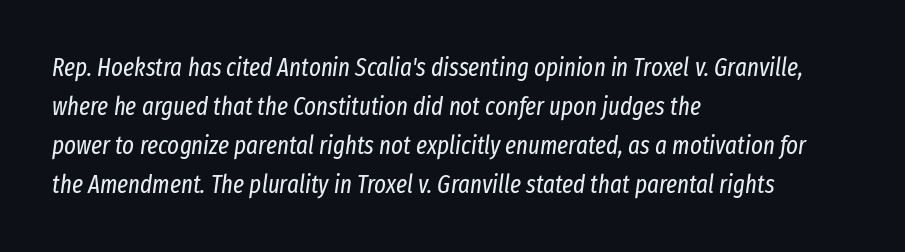
Q: Is the text bold? A: No.
Q: Is the text italic (slanted)? A: Yes, it leans right by about 8 degrees.
Q: Is the text underlined? A: No.
Q: How is the paragraph aligned? A: Left-aligned.
Q: Is the spacing between letters normal or unusually wide? A: Normal.
Q: Is the spacing between lines tight, normal or loose? A: Normal.
